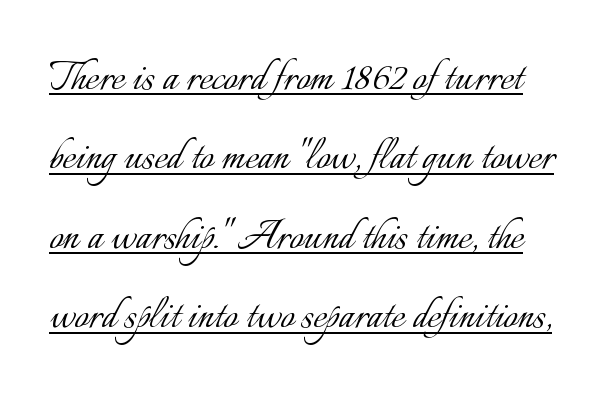
The block of text has a typical density, with ordinary space between rows. Note the varied advance widths — an 'i' is clearly narrower than an 'm'. Weight: not bold — regular or lighter. The sample's only ornament is a line tracing under the words. The face used here is rendered with its standard letterfit.
